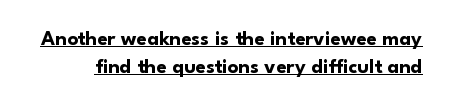
When letters stand straight like this, we call the style roman or upright. The rendering uses a moderate line-height, typical for paragraphs. The specimen includes a rule beneath the text block's lines. Is the type bold? Yes — the strokes are clearly thick and heavy. Does extra space separate the letters? No, they use regular spacing.
